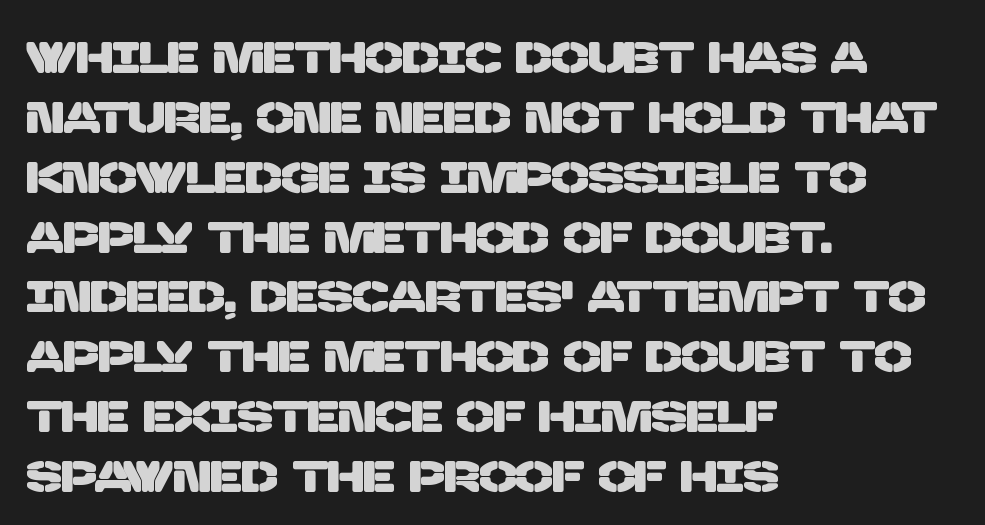
The image shows 44 px sans-serif type; set left-aligned, normal line spacing (1.36x), normal letter spacing, not underlined; low stroke contrast and a large x-height.
